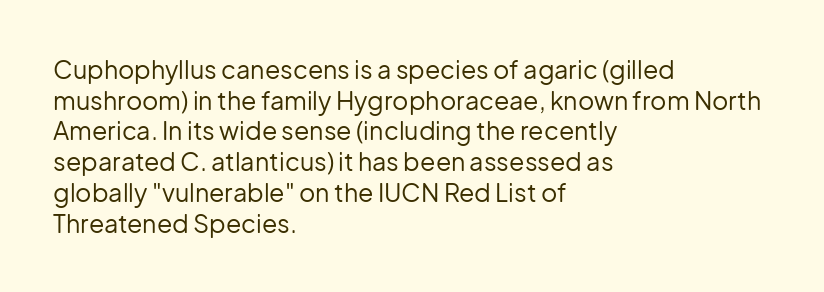
{"italic": "no", "bold": "no", "underline": "no", "align": "left", "line_spacing_ratio": 1.23, "letter_spacing": "normal", "letter_spacing_em": 0.0, "glyph_px": 25}
